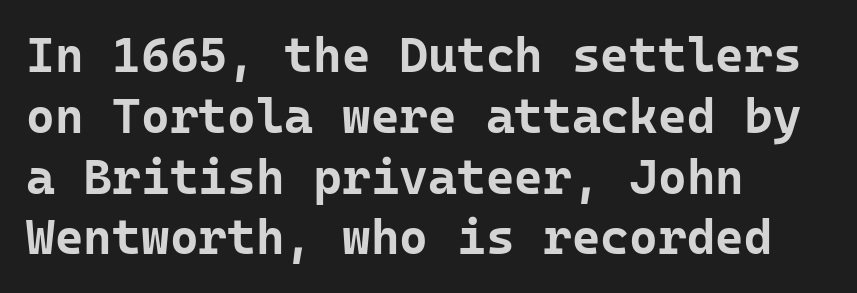
{"serif": "no", "italic": "no", "bold": "yes", "weight": "bold", "width": "normal", "stroke_contrast": "low", "x_height": "medium", "monospaced": "yes", "underline": "no", "align": "left", "line_spacing_ratio": 1.24, "letter_spacing": "normal", "letter_spacing_em": 0.0, "glyph_px": 49}
